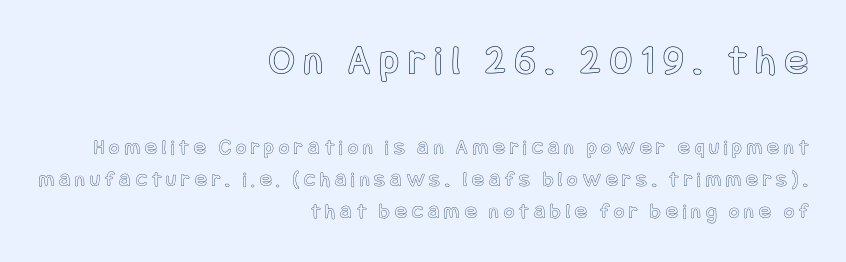
Layout note: lines flush right. The earlier block is typeset at a bigger size than the later block. Notice how the stems are strictly vertical — no italics here. There is plenty of visible air inserted between adjacent glyphs. These lines sit exactly where default settings would place them.
